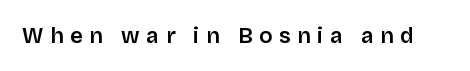
The image shows 22 px text type, upright; set unusually wide letter spacing (+0.3 em), not underlined.
